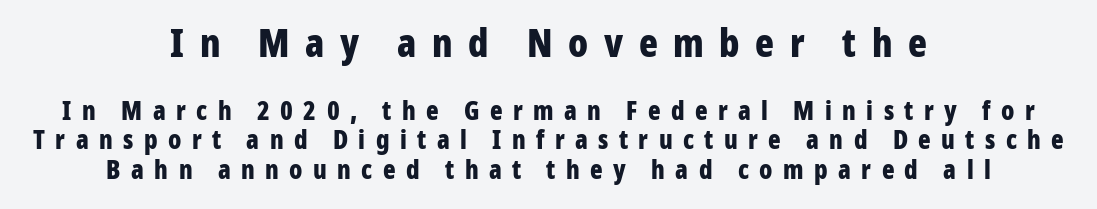
The image shows 39 px bold, condensed sans-serif type, upright; set centered, tight line spacing (1.14x), unusually wide letter spacing (+0.4 em), not underlined; the first (top) block is 1.5x larger; low stroke contrast and a medium x-height.
